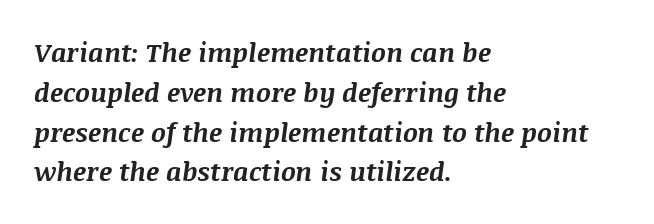
{"italic": "yes", "lean": "right", "slant_degrees": 8, "bold": "yes", "underline": "no", "align": "left", "line_spacing": "normal", "line_spacing_ratio": 1.53, "letter_spacing": "normal", "letter_spacing_em": 0.0, "glyph_px": 26}
